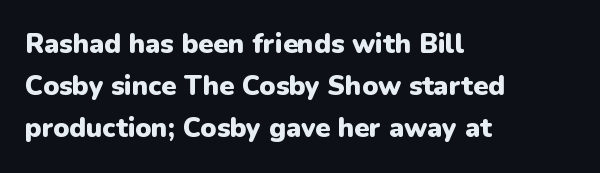
Nothing unusual about the tracking: characters are spaced as the font intends. Layout note: lines flush left. Does the lettering tilt? It doesn't — this is upright. The characters look thick and weighty, a clear bold. If you measured baseline to baseline, you'd find a middling distance. Underlining? Definitely not there.
